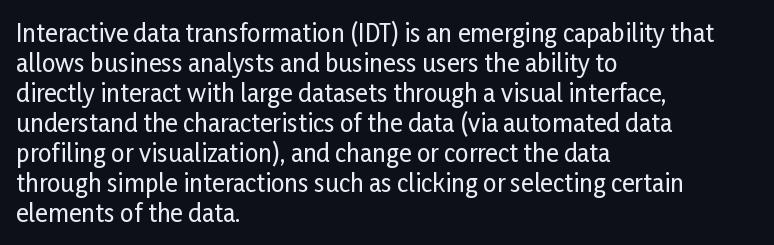
Q: Is the text italic (slanted)? A: No, it is upright.
Q: Is the text underlined? A: No.
Q: How is the paragraph aligned? A: Left-aligned.
Q: Is the spacing between letters normal or unusually wide? A: Normal.
Q: Is the spacing between lines tight, normal or loose? A: Normal.
